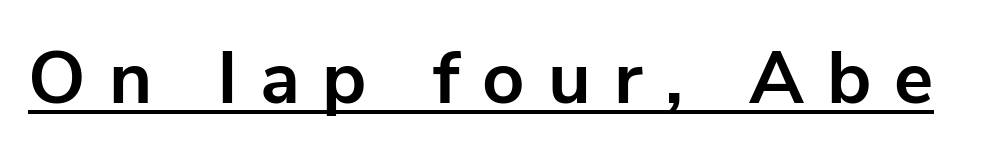
Is this a fixed-width face? No — the glyphs have proportional, varying widths. What weight is shown? A full bold with thick strokes. A baseline rule has been typeset under these characters. The face used here is rendered with a markedly widened letterfit.
